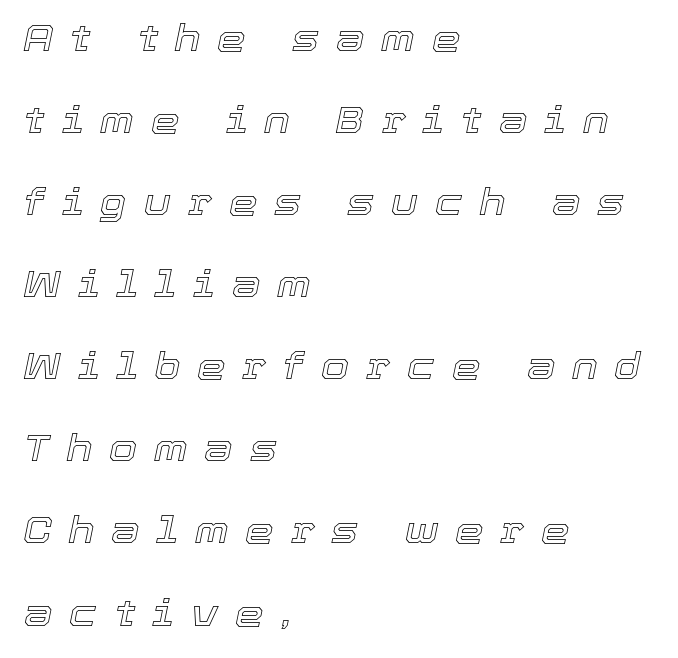
The image shows 36 px text type, italic (leaning right); set left-aligned, loose line spacing (2.28x), unusually wide letter spacing (+0.47 em), not underlined; a medium x-height.
